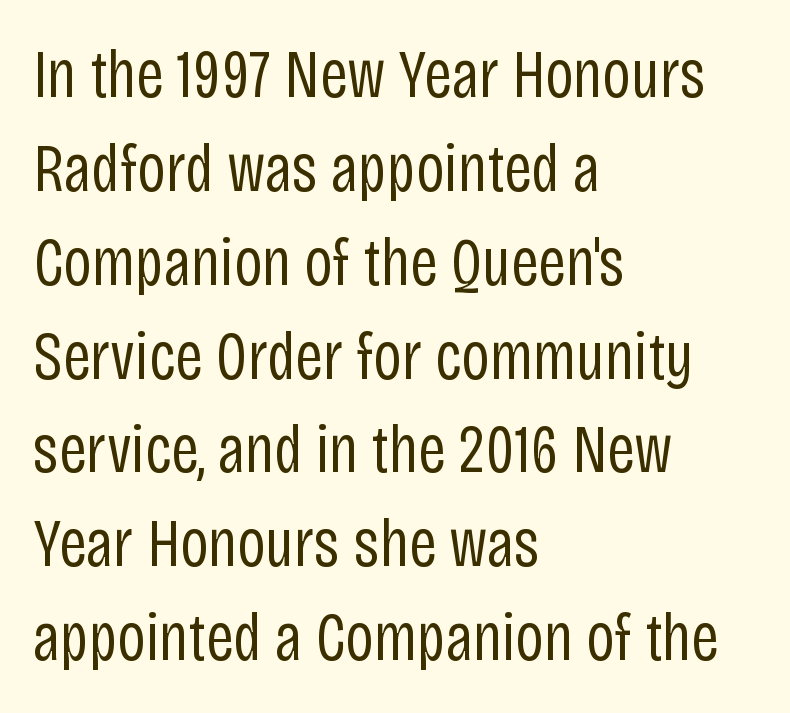
Q: Is the text bold? A: No.
Q: Is the text italic (slanted)? A: No, it is upright.
Q: Is the typeface a serif or a sans-serif typeface? A: Sans-serif.
Q: Is the text underlined? A: No.
Q: How is the paragraph aligned? A: Left-aligned.
Q: Is the spacing between letters normal or unusually wide? A: Normal.
Q: Is the spacing between lines tight, normal or loose? A: Normal.
Q: Width (condensed, normal, or wide)? A: Condensed.
Q: Stroke contrast? A: Low.
Q: x-height? A: Large.
Q: Monospaced? A: No.
